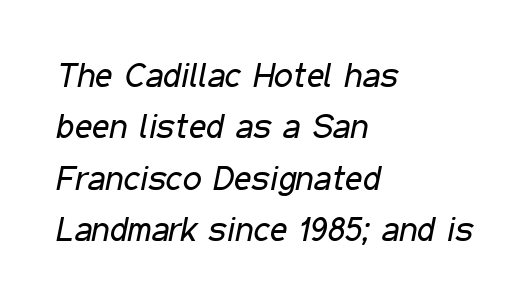
{"italic": "yes", "lean": "right", "slant_degrees": 11, "bold": "no", "weight": "regular", "width": "condensed", "stroke_contrast": "low", "x_height": "medium", "monospaced": "no", "underline": "no", "align": "left", "line_spacing": "normal", "line_spacing_ratio": 1.51, "letter_spacing": "normal", "letter_spacing_em": 0.0, "glyph_px": 34}
